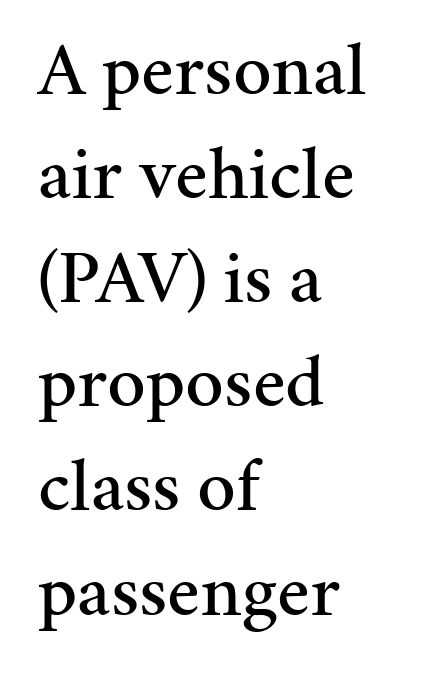
The ragged edge is on the right, which tells us the setting is flush left. Just letters on the line, the space beneath them empty. The rows are spaced the way most documents space them. Do the characters align in a grid? No, the font is proportional. This is the regular roman posture of the typeface.
